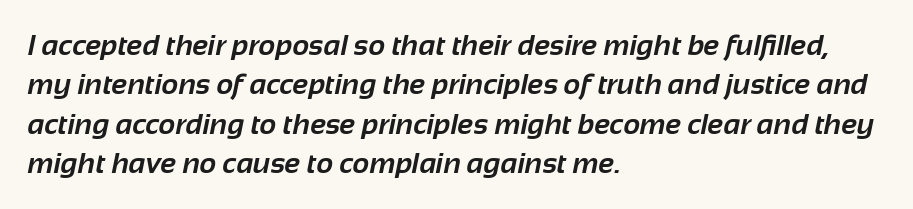
{"serif": "no", "bold": "yes", "weight": "bold", "width": "normal", "stroke_contrast": "low", "x_height": "medium", "monospaced": "no", "underline": "no", "align": "left", "line_spacing": "normal", "line_spacing_ratio": 1.36, "letter_spacing": "normal", "letter_spacing_em": 0.0, "glyph_px": 29}
